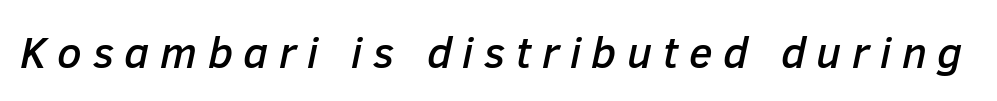
{"italic": "yes", "lean": "right", "slant_degrees": 12, "width": "normal", "stroke_contrast": "low", "x_height": "medium", "monospaced": "no", "underline": "no", "letter_spacing": "wide", "letter_spacing_em": 0.24, "glyph_px": 44}
